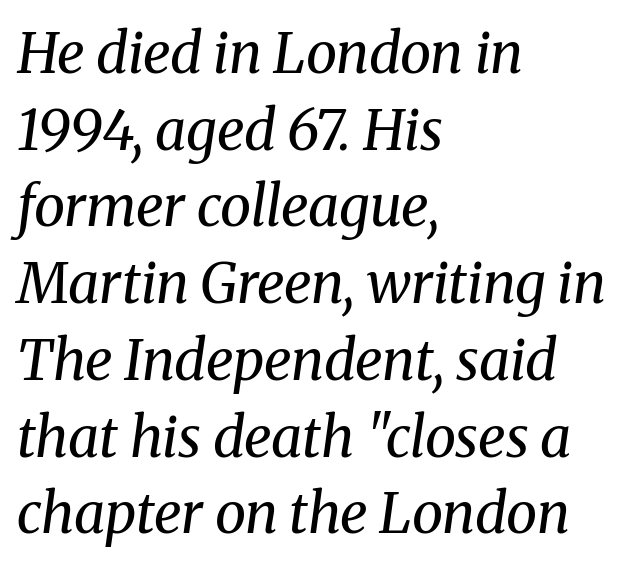
The image shows 56 px regular-weight serif type, italic (leaning right); set left-aligned, normal line spacing (1.37x), normal letter spacing, not underlined; medium stroke contrast and a medium x-height.
